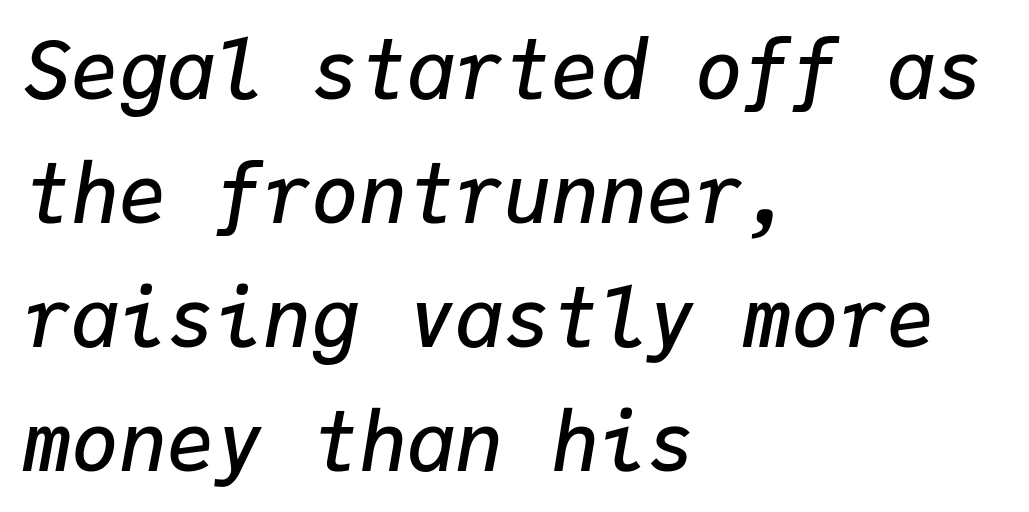
Q: Is the text bold? A: Semi-bold.
Q: Is the text italic (slanted)? A: Yes, it leans right by about 9 degrees.
Q: Is the text underlined? A: No.
Q: How is the paragraph aligned? A: Left-aligned.
Q: Is the spacing between letters normal or unusually wide? A: Normal.
Q: Is the spacing between lines tight, normal or loose? A: Normal.
Q: Width (condensed, normal, or wide)? A: Normal.
Q: Stroke contrast? A: Low.
Q: x-height? A: Medium.
Q: Monospaced? A: Yes.
